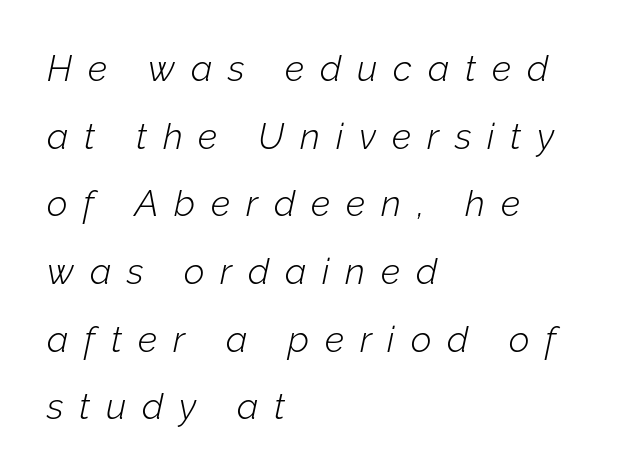
Q: Is the text bold? A: No.
Q: Is the text italic (slanted)? A: Yes, it leans right by about 12 degrees.
Q: Is the text underlined? A: No.
Q: How is the paragraph aligned? A: Left-aligned.
Q: Is the spacing between letters normal or unusually wide? A: Unusually wide.
Q: Width (condensed, normal, or wide)? A: Normal.
Q: Stroke contrast? A: Low.
Q: x-height? A: Medium.
Q: Monospaced? A: No.
